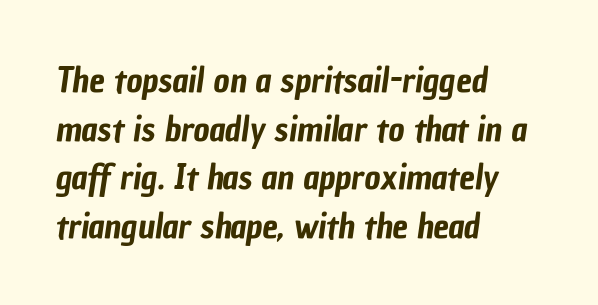
{"serif": "no", "width": "condensed", "stroke_contrast": "low", "x_height": "medium", "monospaced": "no", "underline": "no", "align": "left", "line_spacing": "normal", "line_spacing_ratio": 1.39, "letter_spacing": "normal", "letter_spacing_em": 0.0, "glyph_px": 35}
